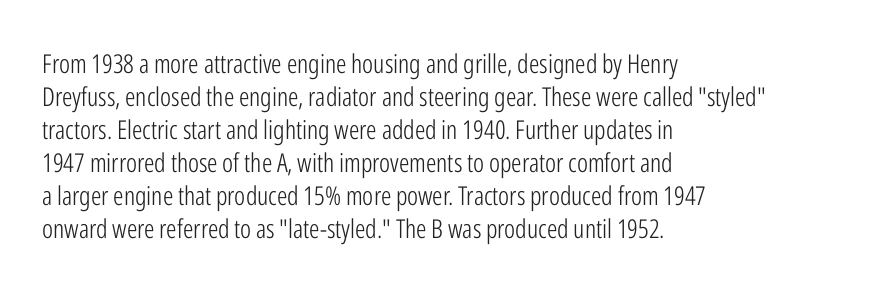
The image shows 26 px text type, upright; set left-aligned, normal line spacing (1.27x), normal letter spacing, not underlined.
